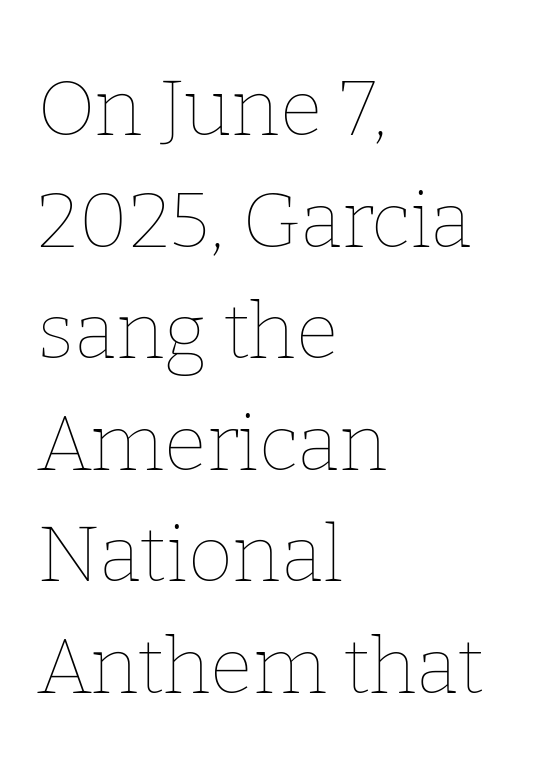
{"italic": "no", "bold": "no", "weight": "thin", "width": "normal", "stroke_contrast": "low", "x_height": "medium", "monospaced": "no", "underline": "no", "align": "left", "line_spacing": "normal", "line_spacing_ratio": 1.43, "letter_spacing": "normal", "letter_spacing_em": 0.0, "glyph_px": 78}
